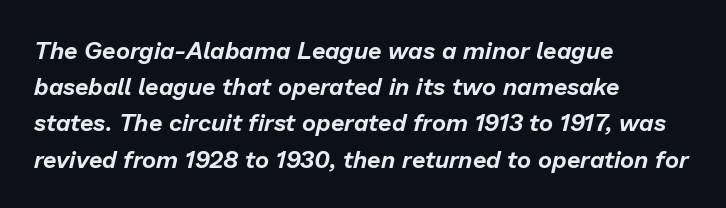
Q: Is the text italic (slanted)? A: Yes, it leans right by about 13 degrees.
Q: Is the text underlined? A: No.
Q: How is the paragraph aligned? A: Left-aligned.
Q: Is the spacing between letters normal or unusually wide? A: Normal.
Q: Is the spacing between lines tight, normal or loose? A: Normal.
